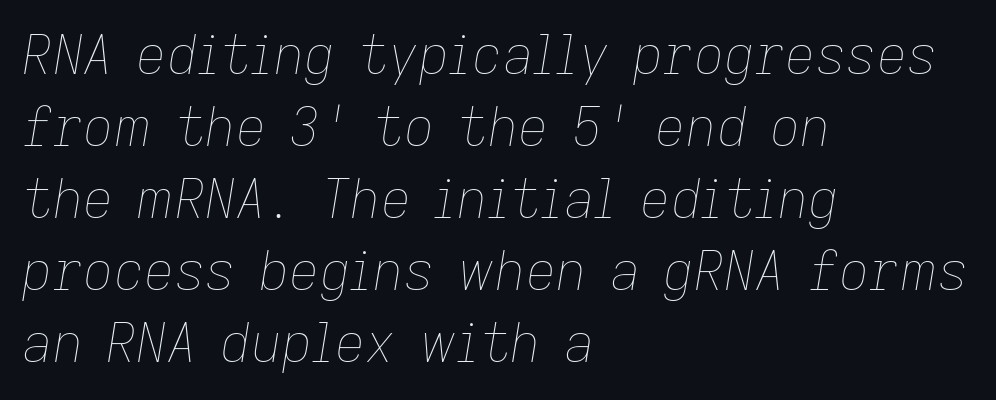
{"italic": "yes", "lean": "right", "slant_degrees": 9, "bold": "no", "weight": "thin", "width": "normal", "stroke_contrast": "low", "x_height": "medium", "monospaced": "no", "underline": "no", "align": "left", "line_spacing": "normal", "line_spacing_ratio": 1.36, "letter_spacing": "normal", "letter_spacing_em": 0.0, "glyph_px": 53}
